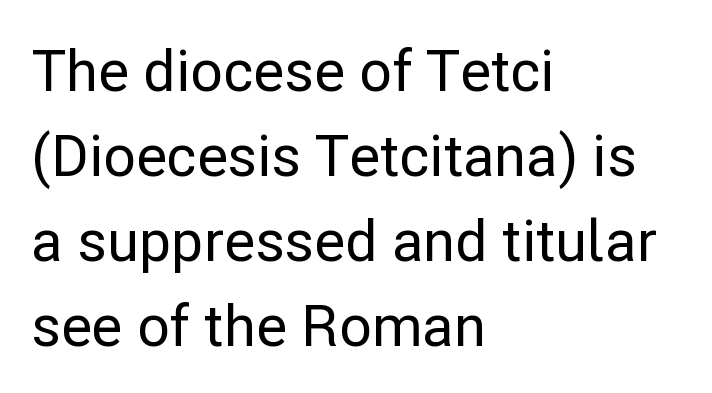
The image shows 57 px sans-serif type, upright; set left-aligned, normal line spacing (1.49x), normal letter spacing, not underlined; low stroke contrast and a medium x-height.
